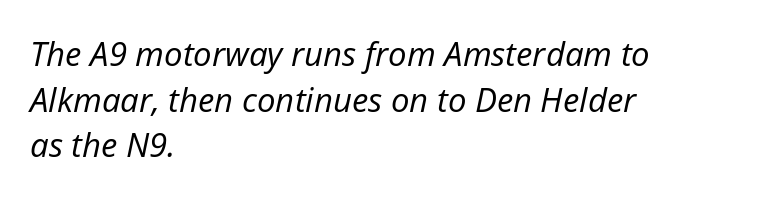
The image shows 33 px regular-weight type, italic (leaning right); set left-aligned, normal line spacing (1.38x), normal letter spacing, not underlined; low stroke contrast and a medium x-height.
